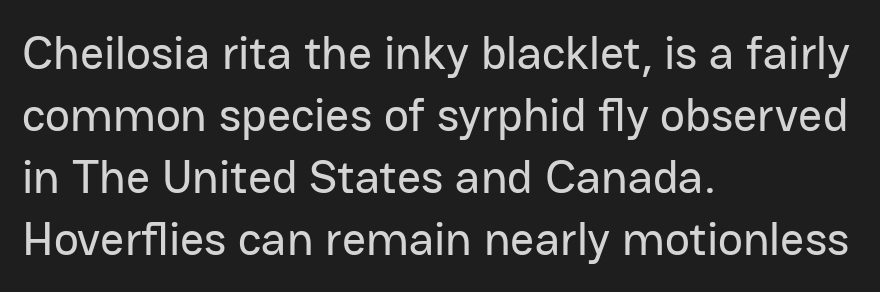
The image shows 47 px sans-serif type, upright; set left-aligned, normal line spacing (1.32x), normal letter spacing, not underlined; low stroke contrast and a medium x-height.
